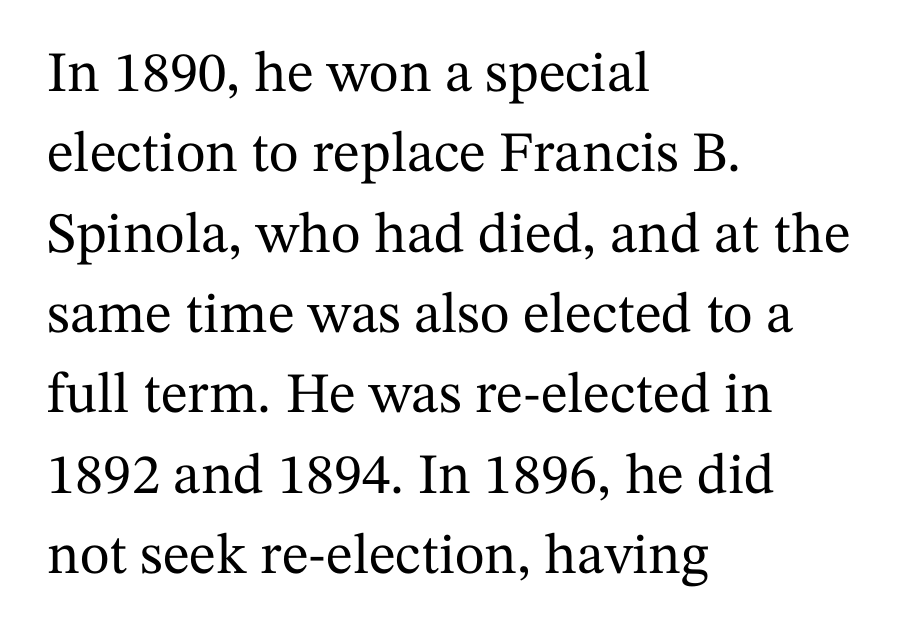
The image shows 57 px serif type, upright; set left-aligned, normal line spacing (1.41x), normal letter spacing, not underlined; medium stroke contrast and a medium x-height.
